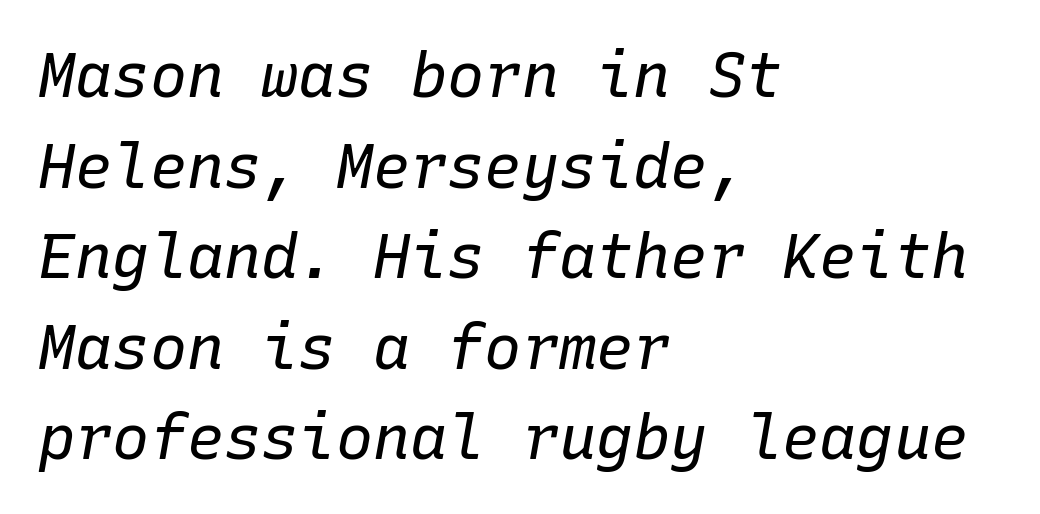
The passage shown is typed in a monospace face where columns stay perfectly aligned. The area under the type is left untouched. The compositor pushed each line to the left boundary. Leading matches the norm, producing a regular column. Tracking value appears to be zero — textbook default spacing.
